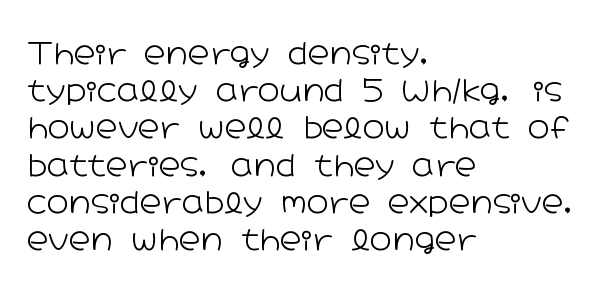
Q: Is the text bold? A: No.
Q: Is the text italic (slanted)? A: No, it is upright.
Q: Is the typeface a serif or a sans-serif typeface? A: Sans-serif.
Q: Is the text underlined? A: No.
Q: How is the paragraph aligned? A: Left-aligned.
Q: Is the spacing between letters normal or unusually wide? A: Normal.
Q: Width (condensed, normal, or wide)? A: Wide.
Q: Stroke contrast? A: Low.
Q: x-height? A: Medium.
Q: Monospaced? A: No.
